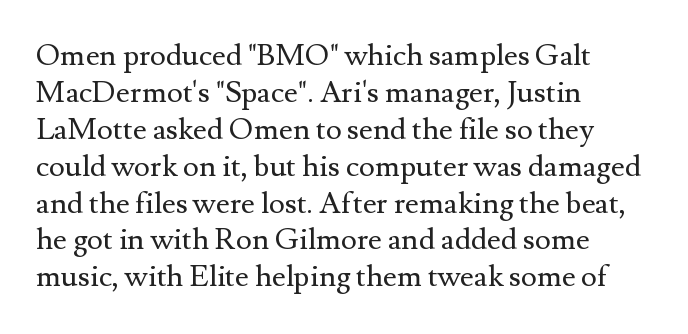
Here the designer chose a conventional face with non-uniform glyph widths. The text block is weighted toward the left margin, trailing off unevenly rightward. Nothing heavy about these letters — not bold at all. Words appear dense and cohesive because spacing is normal. Descenders are the only things crossing below the line.
